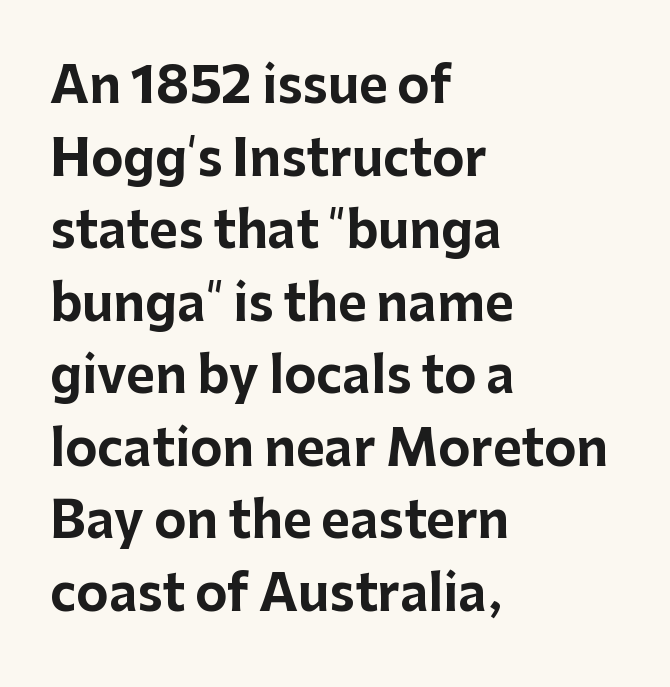
Successive baselines arrive at the customary interval. Has an underline been added? It has not. Examine the stroke ends and you'll find no serifs. Is this a fixed-width face? No — the glyphs have proportional, varying widths. The type is set solid horizontally, with unmodified tracking. Posture: straight, roman, zero tilt.
